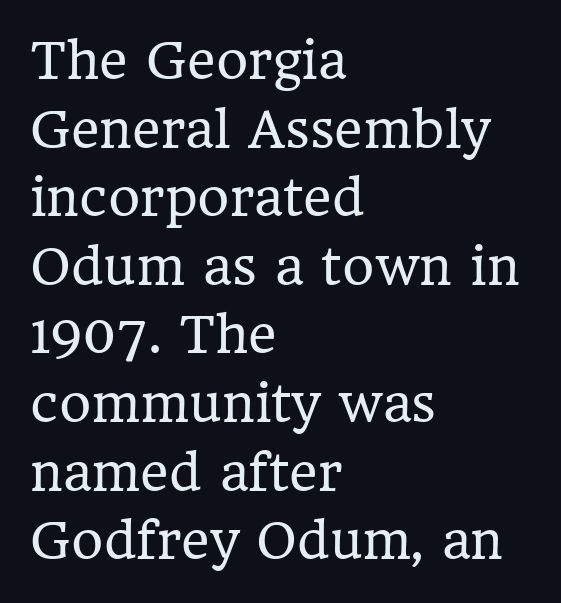
Q: Is the text bold? A: No.
Q: Is the text italic (slanted)? A: No, it is upright.
Q: Is the typeface a serif or a sans-serif typeface? A: Serif.
Q: Is the text underlined? A: No.
Q: How is the paragraph aligned? A: Left-aligned.
Q: Is the spacing between letters normal or unusually wide? A: Normal.
Q: Is the spacing between lines tight, normal or loose? A: Normal.
Q: Width (condensed, normal, or wide)? A: Normal.
Q: Stroke contrast? A: Low.
Q: x-height? A: Medium.
Q: Monospaced? A: No.
